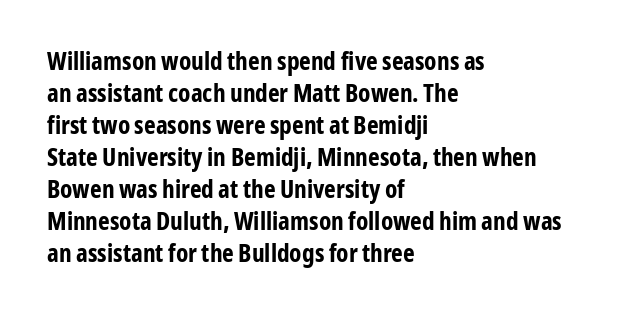
Q: Is the text bold? A: Yes.
Q: Is the text italic (slanted)? A: No, it is upright.
Q: Is the text underlined? A: No.
Q: How is the paragraph aligned? A: Left-aligned.
Q: Is the spacing between letters normal or unusually wide? A: Normal.
Q: Is the spacing between lines tight, normal or loose? A: Normal.
